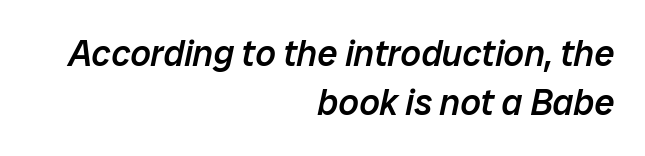
Think of a printed novel: that variable character pitch is what you see here. Just letters on the line, the space beneath them empty. Quick note: interline space is typical. Firm but not heavy-handed strokes: this text is semibold. These lines keep a tight, regular rhythm from letter to letter.
